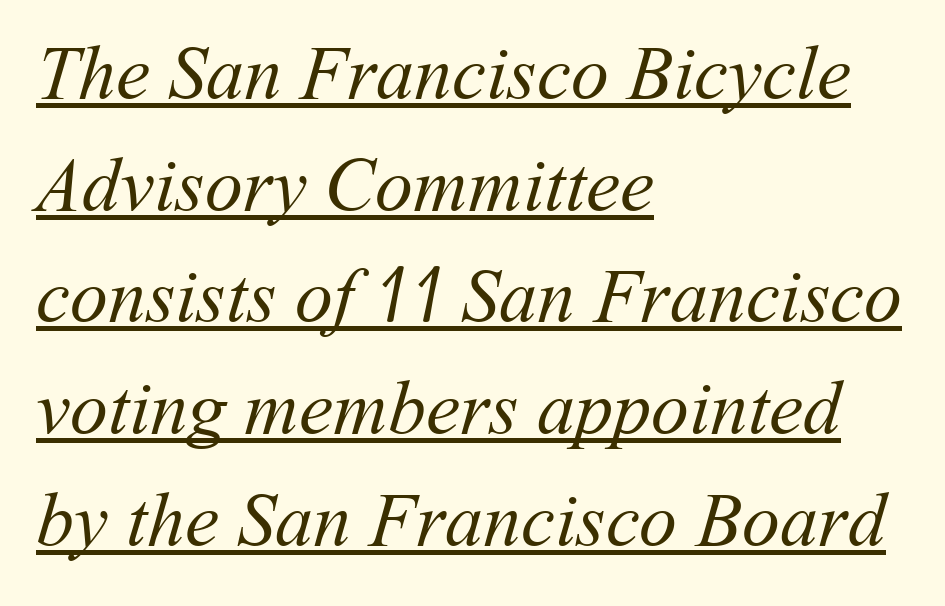
{"bold": "no", "weight": "regular", "width": "normal", "stroke_contrast": "medium", "x_height": "medium", "monospaced": "no", "underline": "yes", "align": "left", "line_spacing": "normal", "line_spacing_ratio": 1.47, "letter_spacing": "normal", "letter_spacing_em": 0.0, "glyph_px": 76}
